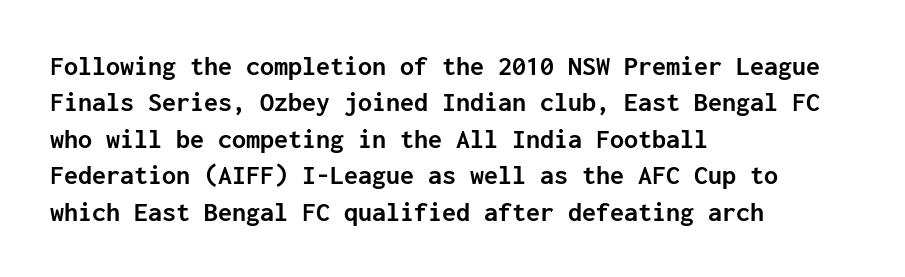
Q: Is the text bold? A: Yes.
Q: Is the text italic (slanted)? A: No, it is upright.
Q: Is the typeface a serif or a sans-serif typeface? A: Sans-serif.
Q: Is the text underlined? A: No.
Q: How is the paragraph aligned? A: Left-aligned.
Q: Is the spacing between letters normal or unusually wide? A: Normal.
Q: Is the spacing between lines tight, normal or loose? A: Normal.
Q: Width (condensed, normal, or wide)? A: Normal.
Q: Stroke contrast? A: Low.
Q: x-height? A: Medium.
Q: Monospaced? A: Yes.
